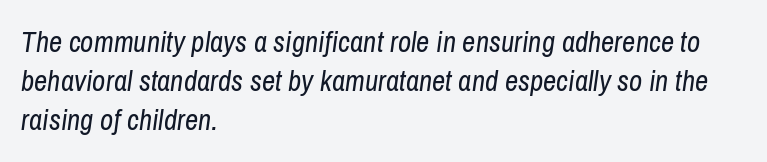
{"italic": "yes", "lean": "right", "slant_degrees": 8, "bold": "no", "weight": "regular", "width": "condensed", "stroke_contrast": "low", "x_height": "medium", "monospaced": "no", "underline": "no", "align": "left", "line_spacing": "normal", "line_spacing_ratio": 1.35, "letter_spacing": "normal", "letter_spacing_em": 0.0, "glyph_px": 29}
